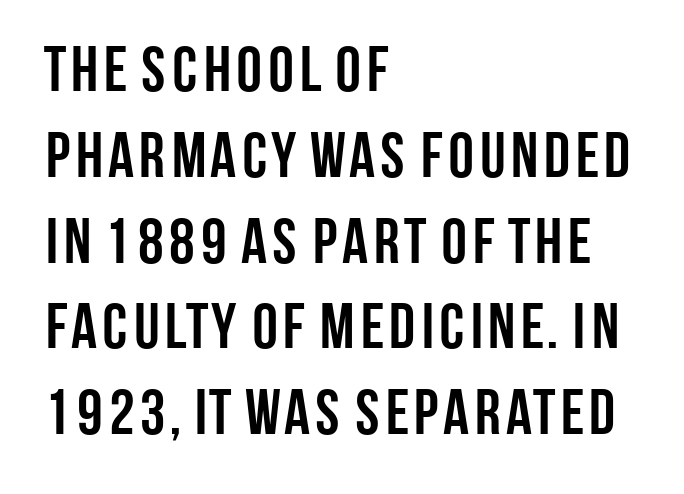
{"serif": "no", "italic": "no", "bold": "yes", "weight": "semibold", "width": "condensed", "stroke_contrast": "low", "x_height": "large", "monospaced": "no", "underline": "no", "align": "left", "line_spacing": "normal", "line_spacing_ratio": 1.34, "letter_spacing": "normal", "letter_spacing_em": 0.0, "glyph_px": 64}
